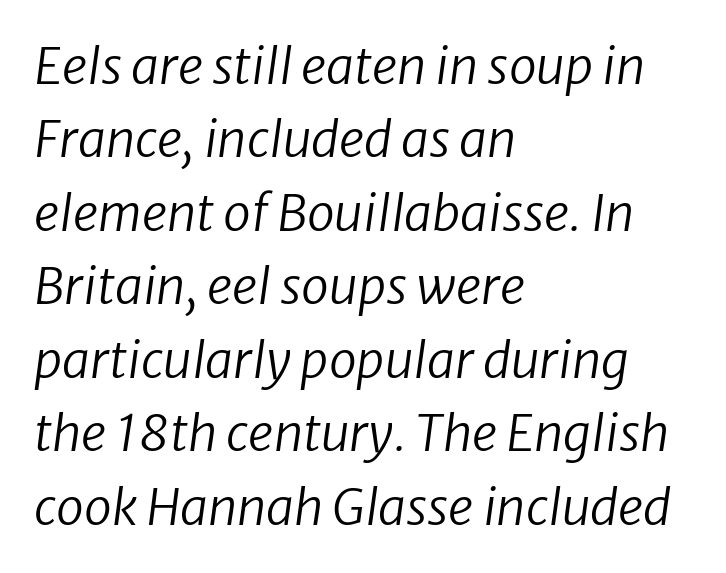
The image shows 50 px regular-weight sans-serif type; set left-aligned, normal line spacing (1.47x), normal letter spacing, not underlined; low stroke contrast and a medium x-height.
